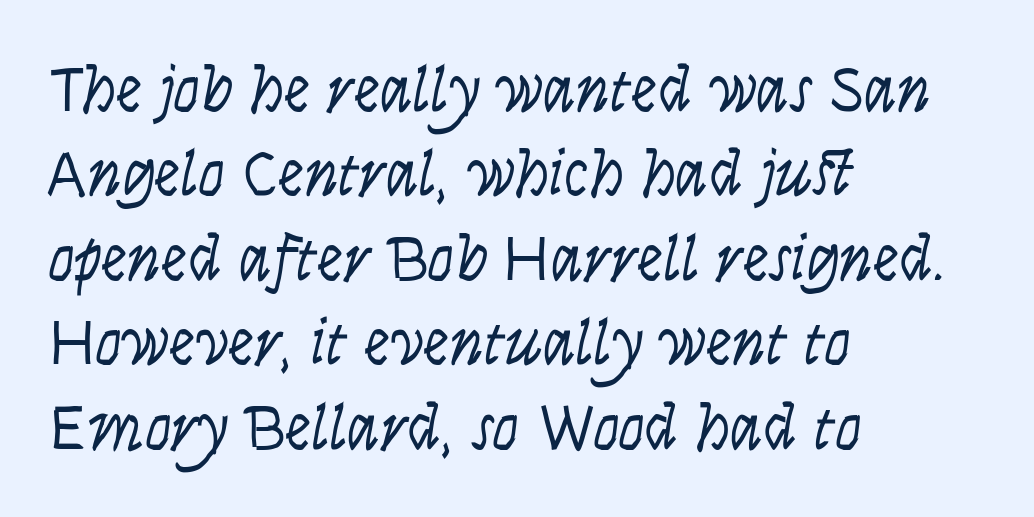
Proportional: the letters do not fall into vertical columns. Nobody touched the tracking dial on this one. Descender tails drop into unmarked territory. Compared with a centered layout, this one pins lines to the left instead.
